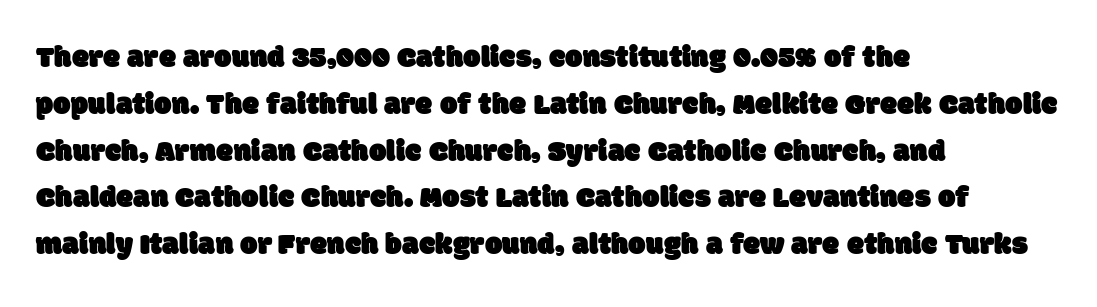
Q: Is the typeface a serif or a sans-serif typeface? A: Sans-serif.
Q: Is the text underlined? A: No.
Q: How is the paragraph aligned? A: Left-aligned.
Q: Is the spacing between letters normal or unusually wide? A: Normal.
Q: Is the spacing between lines tight, normal or loose? A: Normal.
Q: Width (condensed, normal, or wide)? A: Normal.
Q: Stroke contrast? A: Low.
Q: x-height? A: Large.
Q: Monospaced? A: No.
